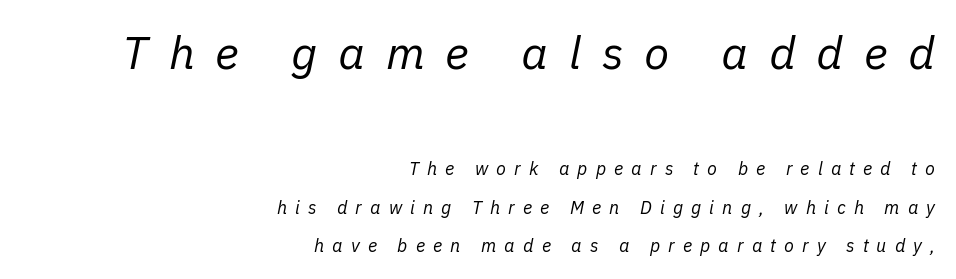
The image shows 46 px regular-weight type, italic (leaning right); set right-aligned, loose line spacing (2.14x), unusually wide letter spacing (+0.45 em), not underlined; the first (top) block is 2.56x larger; low stroke contrast and a medium x-height.
